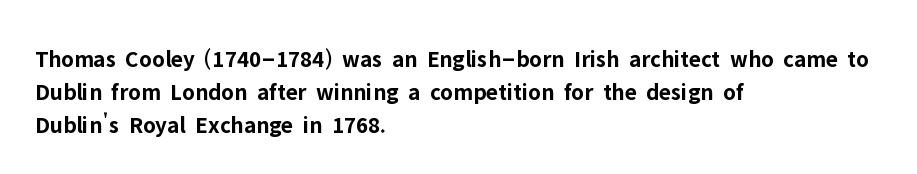
The image shows 24 px bold type, upright; set left-aligned, normal line spacing (1.37x), normal letter spacing, not underlined.
